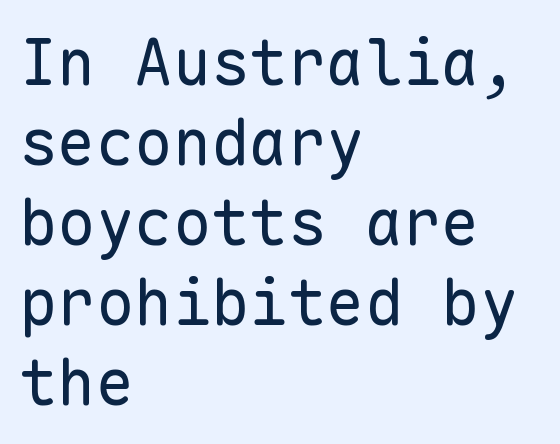
The image shows 64 px regular-weight sans-serif type, upright, monospaced; set left-aligned, normal line spacing (1.25x), normal letter spacing, not underlined; low stroke contrast and a medium x-height.
